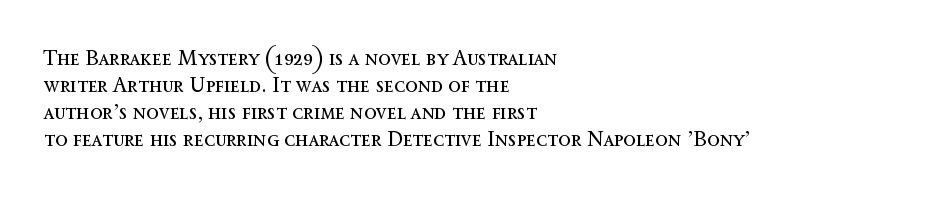
Q: Is the text bold? A: No.
Q: Is the text italic (slanted)? A: No, it is upright.
Q: Is the text underlined? A: No.
Q: How is the paragraph aligned? A: Left-aligned.
Q: Is the spacing between letters normal or unusually wide? A: Normal.
Q: Is the spacing between lines tight, normal or loose? A: Normal.
